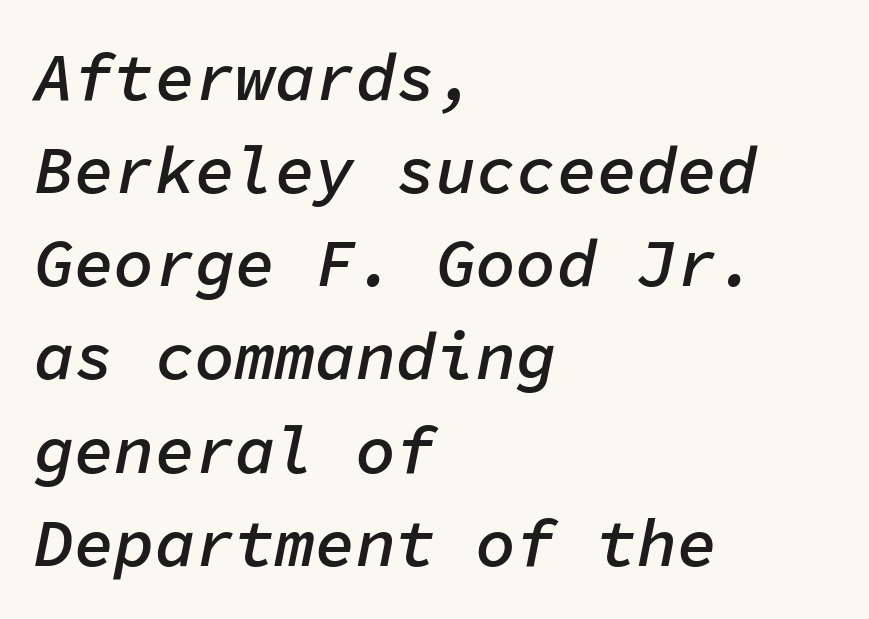
{"italic": "yes", "lean": "right", "slant_degrees": 11, "bold": "semi", "weight": "semibold", "width": "normal", "stroke_contrast": "low", "x_height": "medium", "monospaced": "yes", "underline": "no", "align": "left", "line_spacing": "normal", "line_spacing_ratio": 1.39, "letter_spacing": "normal", "letter_spacing_em": 0.0, "glyph_px": 67}
